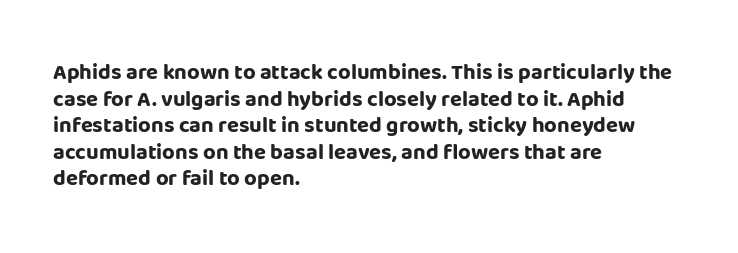
Which margin do the lines hug? The left one — the right edge is uneven. Weight check: bold — yes, fully. Tracking here is standard; glyphs follow each other at the usual distance. Unlike italic type, these characters show no tilt at all. Just letters on the line, the space beneath them empty.
